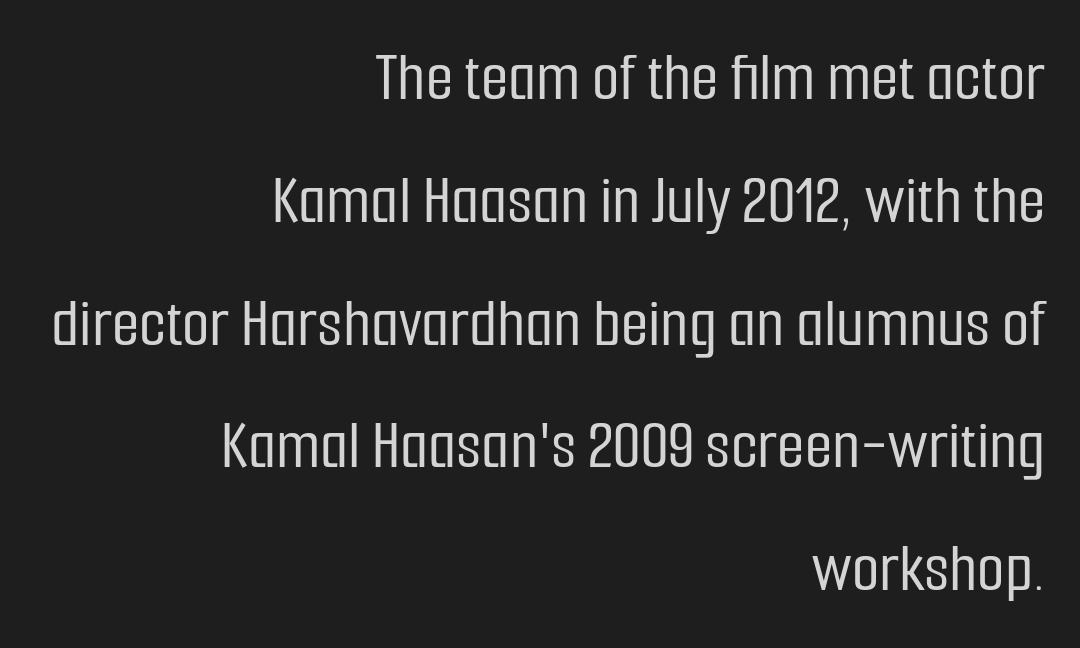
The gap between lines stays unmarked. Font category for this specimen: sans-serif. In CSS terms this would be text-align: right. The gaps between neighbouring characters are ordinary and unremarkable. Posture: upright roman.
